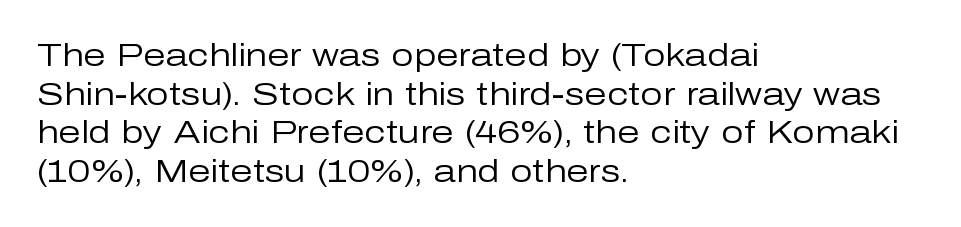
The image shows 32 px regular-weight sans-serif type, upright; set left-aligned, line spacing 1.21x, normal letter spacing, not underlined; low stroke contrast and a medium x-height.
